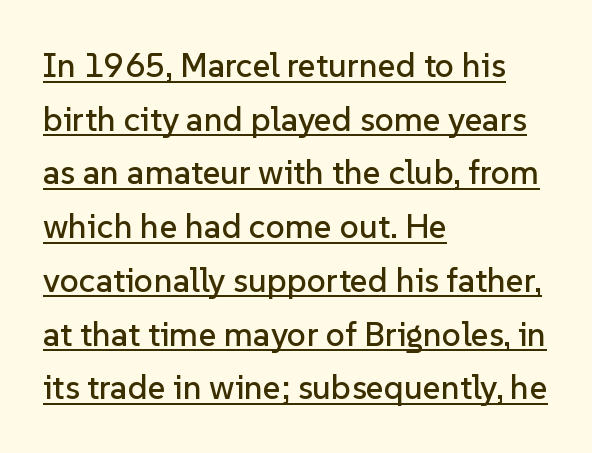
Rows of type keep a routine distance in the vertical direction. Notice how the stems are strictly vertical — no italics here. This rendering leaves character spacing at its baseline value. The rendering uses natural spacing where letterforms have individual widths. What kind of face is this? One without serifs — a sans. Looks like someone drew a line under every word here.
